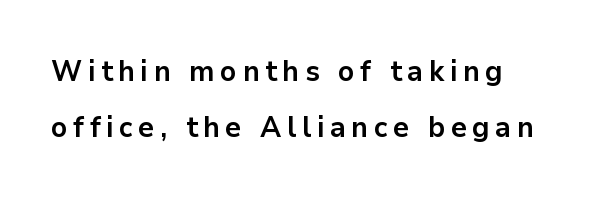
The font family rendered here belongs to the sans-serif group. A typesetter would call this proportional, since set widths differ per character. Unmarked baselines from the first word to the last. Chunky letters — that's bold for sure. These lines stand farther apart than default settings would place them.
